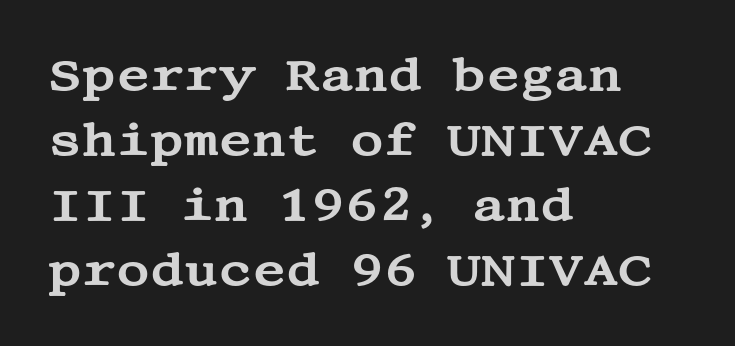
{"serif": "yes", "italic": "no", "width": "wide", "stroke_contrast": "medium", "x_height": "large", "underline": "no", "align": "left", "line_spacing": "normal", "line_spacing_ratio": 1.41, "letter_spacing": "normal", "letter_spacing_em": 0.0, "glyph_px": 46}
